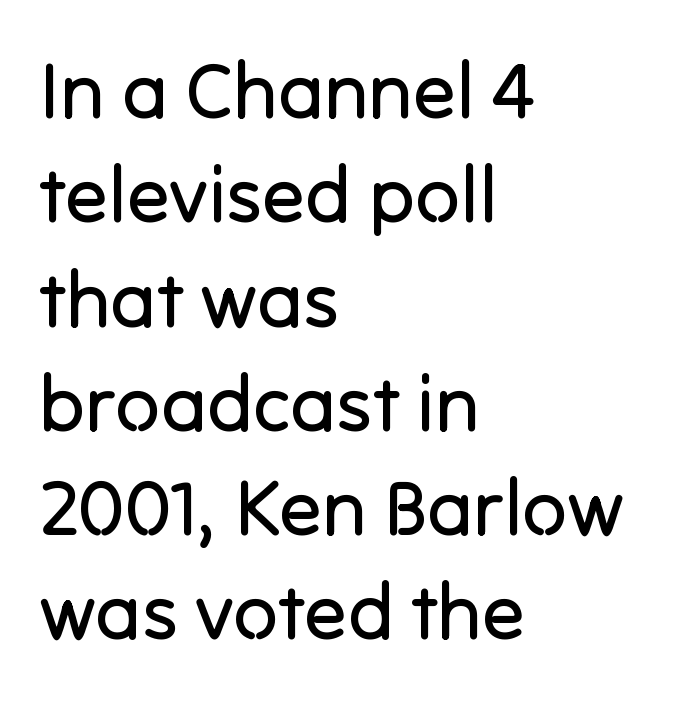
No chunkiness to these letters — they're not bold. A sans-serif font was chosen for this passage. The paragraph has a hard left edge and a soft right edge. Baseline-to-baseline distance is the conventional proportion of letter height. How are the letters spaced? Ordinarily, with no added tracking. A typesetter would mark this as roman, not italic.
